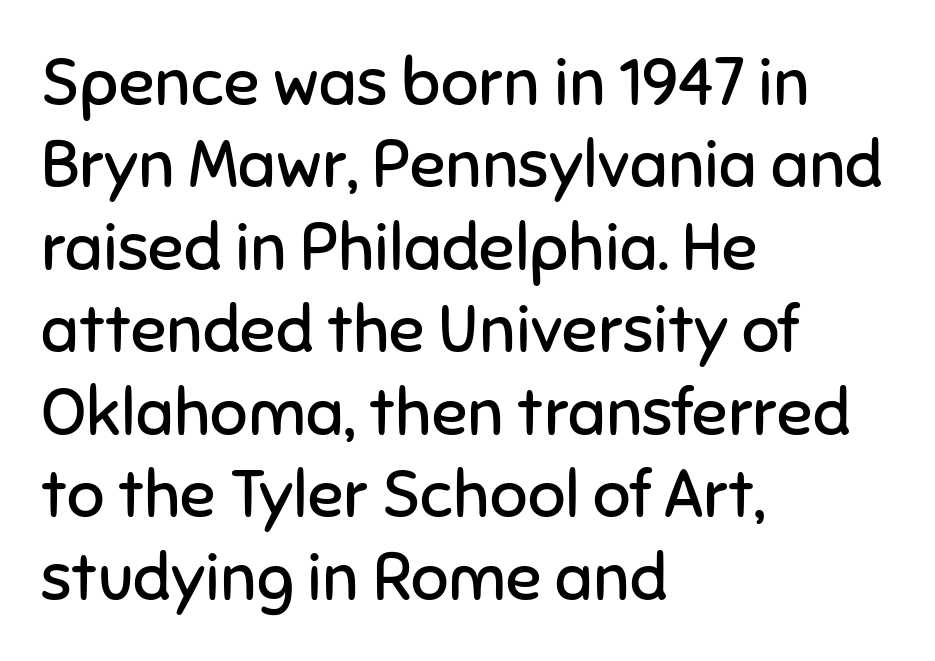
{"serif": "no", "italic": "no", "bold": "no", "weight": "regular", "width": "normal", "stroke_contrast": "low", "x_height": "medium", "monospaced": "no", "underline": "no", "align": "left", "line_spacing": "normal", "line_spacing_ratio": 1.25, "letter_spacing": "normal", "letter_spacing_em": 0.0, "glyph_px": 66}
